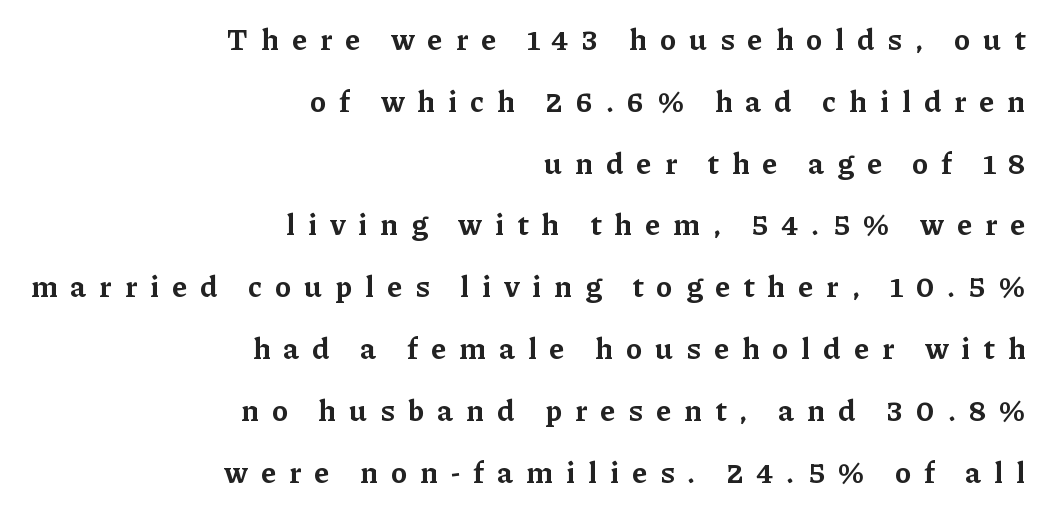
Q: Is the text bold? A: Yes.
Q: Is the text italic (slanted)? A: No, it is upright.
Q: Is the typeface a serif or a sans-serif typeface? A: Serif.
Q: Is the text underlined? A: No.
Q: How is the paragraph aligned? A: Right-aligned.
Q: Is the spacing between letters normal or unusually wide? A: Unusually wide.
Q: Is the spacing between lines tight, normal or loose? A: Loose.
Q: Width (condensed, normal, or wide)? A: Normal.
Q: Stroke contrast? A: Low.
Q: x-height? A: Medium.
Q: Monospaced? A: No.
